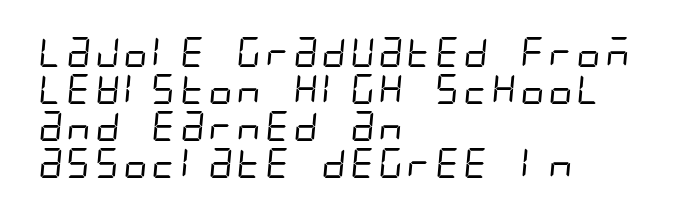
Q: Is the text bold? A: No.
Q: Is the typeface a serif or a sans-serif typeface? A: Sans-serif.
Q: Is the text underlined? A: No.
Q: How is the paragraph aligned? A: Left-aligned.
Q: Is the spacing between letters normal or unusually wide? A: Normal.
Q: Width (condensed, normal, or wide)? A: Condensed.
Q: Stroke contrast? A: Low.
Q: x-height? A: Large.
